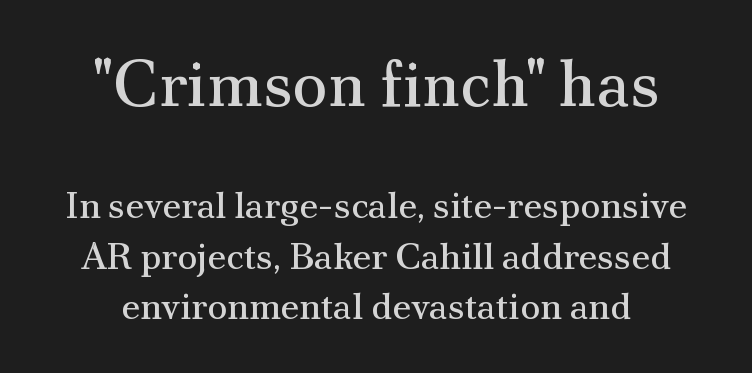
Q: Is the text bold? A: No.
Q: Is the text italic (slanted)? A: No, it is upright.
Q: Is the typeface a serif or a sans-serif typeface? A: Serif.
Q: Is the text underlined? A: No.
Q: How is the paragraph aligned? A: Centered.
Q: Is the spacing between letters normal or unusually wide? A: Normal.
Q: Is the spacing between lines tight, normal or loose? A: Normal.
Q: Which block of text is set in a larger size, the first (top) or the second (bottom)? A: The first (top) one.
Q: Width (condensed, normal, or wide)? A: Normal.
Q: Stroke contrast? A: Medium.
Q: x-height? A: Small.
Q: Monospaced? A: No.
